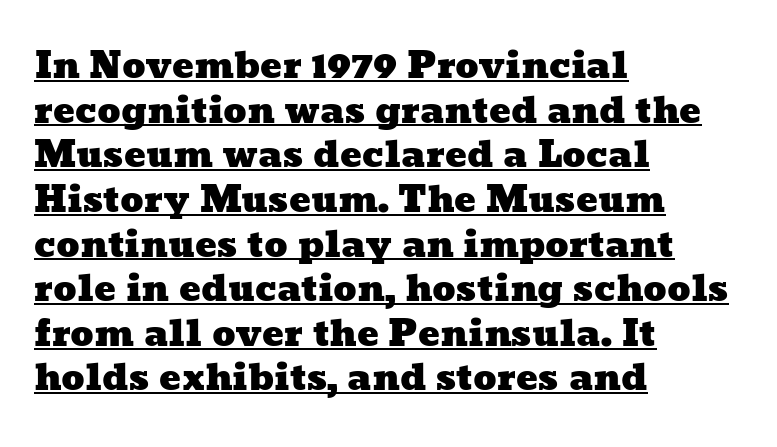
You could not count columns in this text — the font is proportionally spaced. Underlined type. The type is set solid horizontally, with unmodified tracking. Alignment: flush left.
